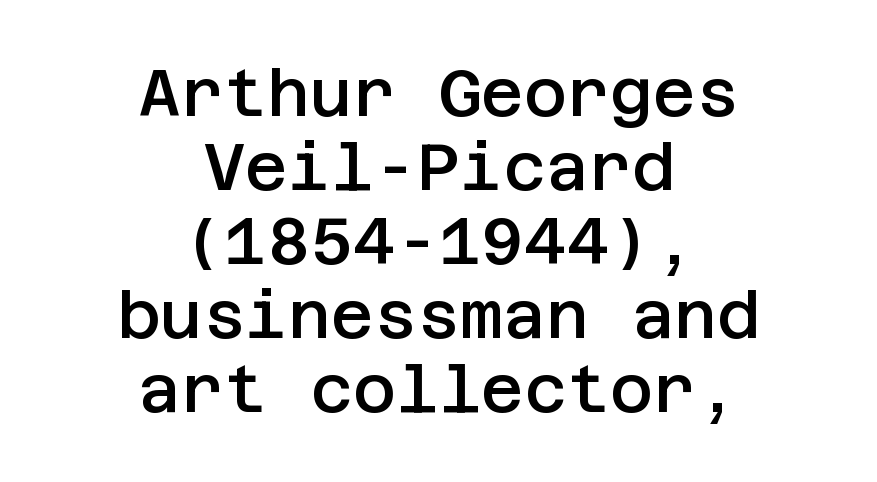
Q: Is the text bold? A: Semi-bold.
Q: Is the text italic (slanted)? A: No, it is upright.
Q: Is the typeface a serif or a sans-serif typeface? A: Sans-serif.
Q: Is the text underlined? A: No.
Q: How is the paragraph aligned? A: Centered.
Q: Is the spacing between letters normal or unusually wide? A: Normal.
Q: Is the spacing between lines tight, normal or loose? A: Tight.
Q: Width (condensed, normal, or wide)? A: Normal.
Q: Stroke contrast? A: Low.
Q: x-height? A: Large.
